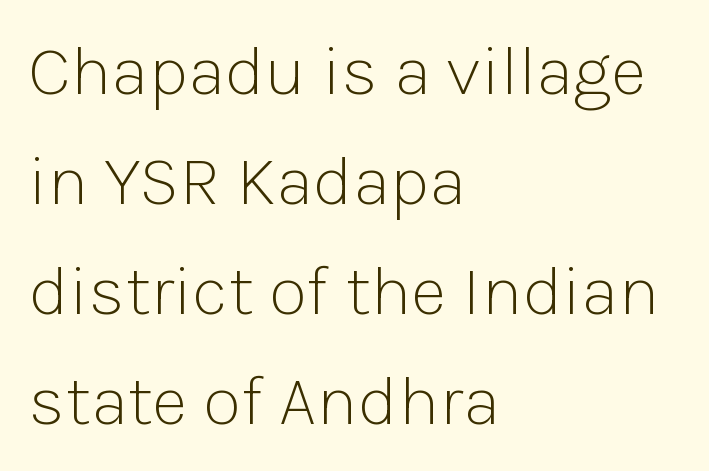
The image shows 71 px light sans-serif type, upright; set left-aligned, normal line spacing (1.55x), normal letter spacing, not underlined; low stroke contrast and a medium x-height.
